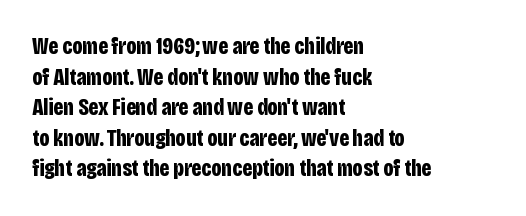
The image shows 23 px bold type, upright; set left-aligned, normal line spacing (1.33x), normal letter spacing, not underlined.
